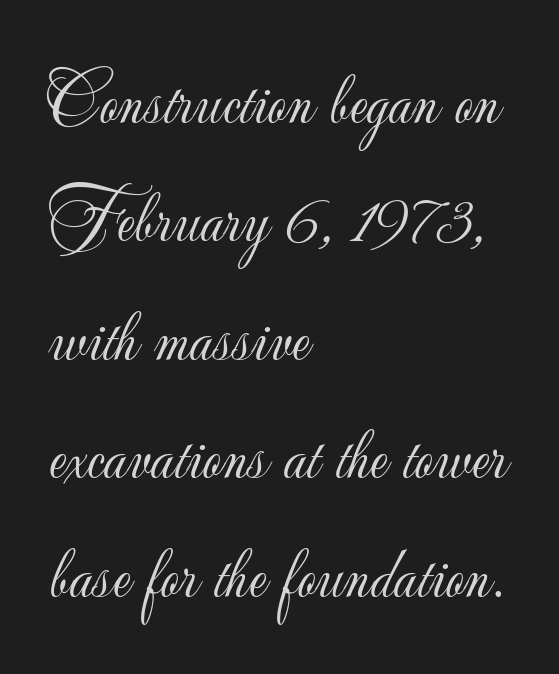
Q: Is the text bold? A: No.
Q: Is the text italic (slanted)? A: Yes.
Q: Is the typeface a serif or a sans-serif typeface? A: Sans-serif.
Q: Is the text underlined? A: No.
Q: How is the paragraph aligned? A: Left-aligned.
Q: Is the spacing between letters normal or unusually wide? A: Normal.
Q: Is the spacing between lines tight, normal or loose? A: Normal.
Q: Width (condensed, normal, or wide)? A: Normal.
Q: Stroke contrast? A: Low.
Q: x-height? A: Small.
Q: Monospaced? A: No.
